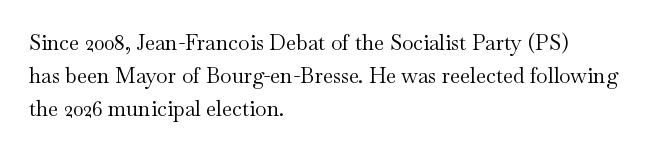
{"italic": "no", "bold": "no", "underline": "no", "align": "left", "line_spacing": "normal", "line_spacing_ratio": 1.56, "letter_spacing": "normal", "letter_spacing_em": 0.0, "glyph_px": 21}
